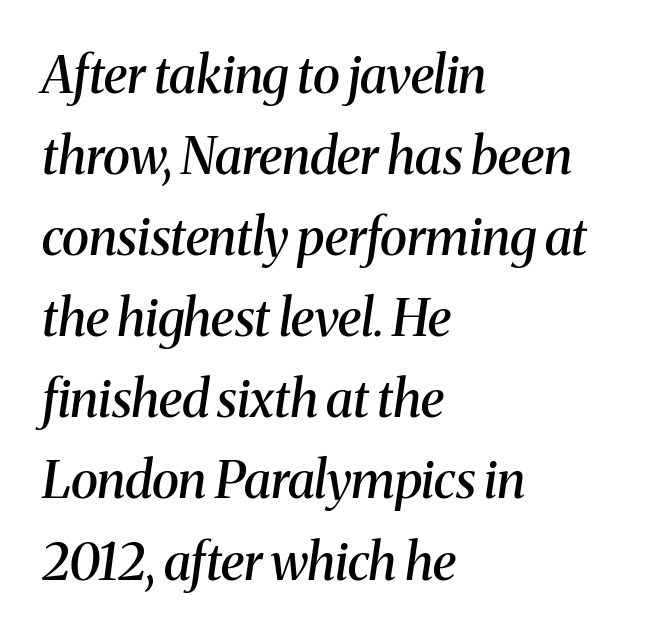
Q: Is the text bold? A: Semi-bold.
Q: Is the text italic (slanted)? A: Yes, it leans right by about 8 degrees.
Q: Is the typeface a serif or a sans-serif typeface? A: Serif.
Q: Is the text underlined? A: No.
Q: How is the paragraph aligned? A: Left-aligned.
Q: Is the spacing between letters normal or unusually wide? A: Normal.
Q: Is the spacing between lines tight, normal or loose? A: Normal.
Q: Width (condensed, normal, or wide)? A: Normal.
Q: Stroke contrast? A: Medium.
Q: x-height? A: Medium.
Q: Monospaced? A: No.
